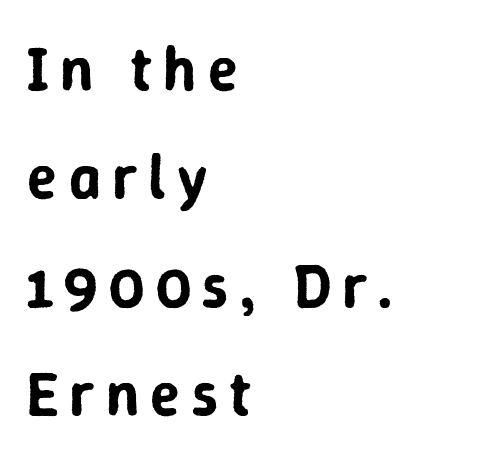
Q: Is the text italic (slanted)? A: No, it is upright.
Q: Is the typeface a serif or a sans-serif typeface? A: Sans-serif.
Q: Is the text underlined? A: No.
Q: How is the paragraph aligned? A: Left-aligned.
Q: Width (condensed, normal, or wide)? A: Normal.
Q: Stroke contrast? A: Low.
Q: x-height? A: Medium.
Q: Monospaced? A: No.
